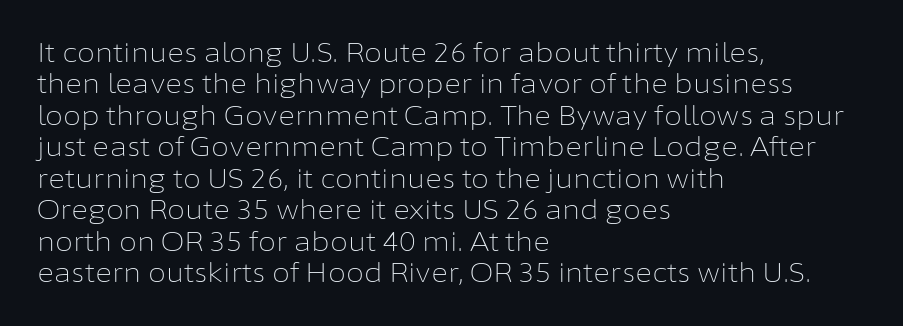
Q: Is the text bold? A: No.
Q: Is the text italic (slanted)? A: No, it is upright.
Q: Is the text underlined? A: No.
Q: How is the paragraph aligned? A: Left-aligned.
Q: Is the spacing between letters normal or unusually wide? A: Normal.
